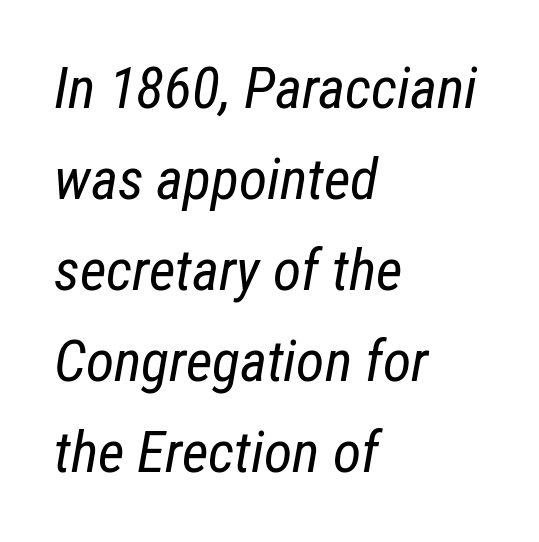
Q: Is the text bold? A: No.
Q: Is the text italic (slanted)? A: Yes, it leans right by about 12 degrees.
Q: Is the text underlined? A: No.
Q: How is the paragraph aligned? A: Left-aligned.
Q: Is the spacing between letters normal or unusually wide? A: Normal.
Q: Is the spacing between lines tight, normal or loose? A: Normal.
Q: Width (condensed, normal, or wide)? A: Condensed.
Q: Stroke contrast? A: Low.
Q: x-height? A: Medium.
Q: Monospaced? A: No.
